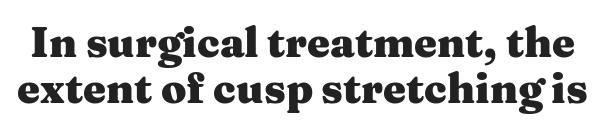
The image shows 41 px heavy, wide serif type, upright; set tight line spacing (1.12x), normal letter spacing, not underlined; medium stroke contrast and a medium x-height.
